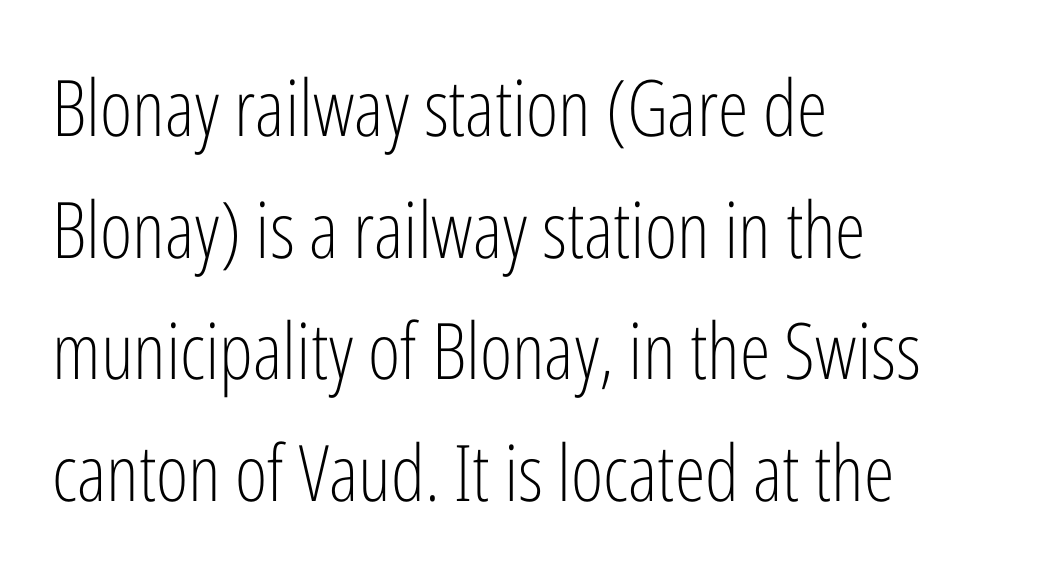
Bare-footed words on every line. Each word holds together tightly as a unit, with standard inter-letter gaps. This is roman type, the default non-slanted kind. Proportional: the letters do not fall into vertical columns. One glance says typical: line gaps are just what's usual. No feet cap the strokes, marking this as sans-serif type.
